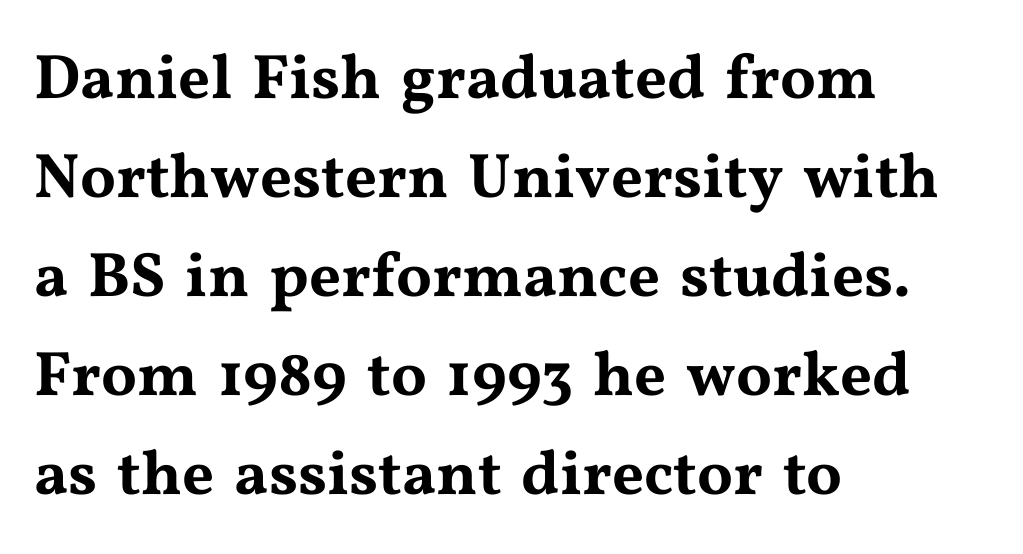
{"serif": "yes", "italic": "no", "width": "wide", "stroke_contrast": "medium", "x_height": "medium", "monospaced": "no", "underline": "no", "align": "left", "line_spacing": "normal", "line_spacing_ratio": 1.57, "letter_spacing": "normal", "letter_spacing_em": 0.0, "glyph_px": 63}
